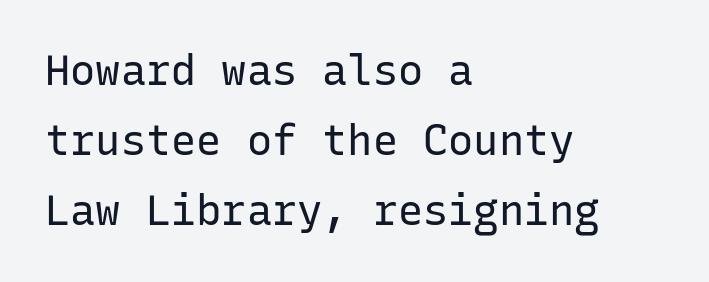
Descenders hang freely into open space. The passage shown has conventional tracking throughout. Posture: straight, roman, zero tilt. To sum up the face: it is a sans, with no serifs. Stroke thickness stays within the range of a standard reading face or lighter. A student would call this left alignment; a typographer would say flush left, rag right.
